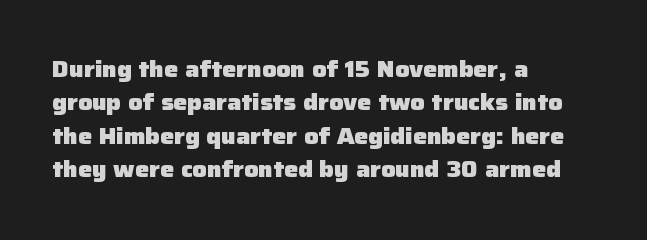
The strip under each line holds only bare page. Between one letter and the next there's only the usual sliver of space. Is there any slant? The stems are plumb. Plenty of ink on the page — the face is bold. Leading matches the norm, producing a regular column.
